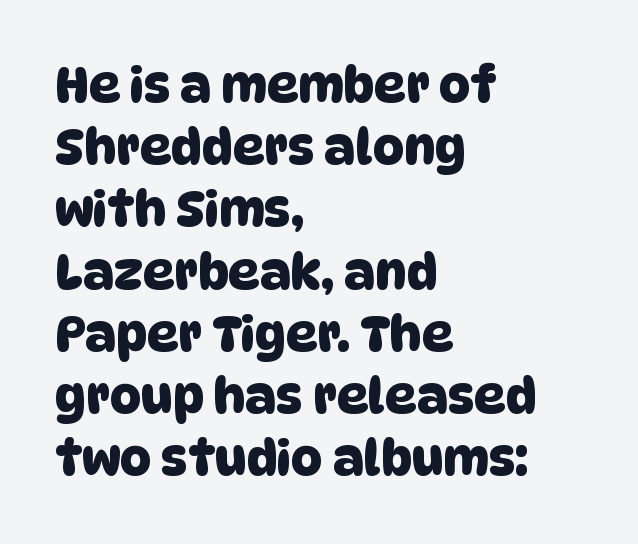
Horizontal alignment here is leftward, the default for most running prose. The letterforms sit shoulder to shoulder at normal distance. Each letter's strokes conclude bluntly, with no projecting serifs. The space between consecutive lines is moderate. Looks like regular typesetting: each glyph gets only the width it needs.
